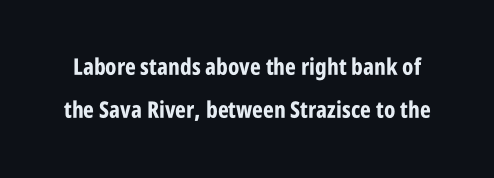
{"italic": "no", "bold": "yes", "underline": "no", "line_spacing_ratio": 1.87, "letter_spacing": "normal", "letter_spacing_em": 0.0, "glyph_px": 23}
